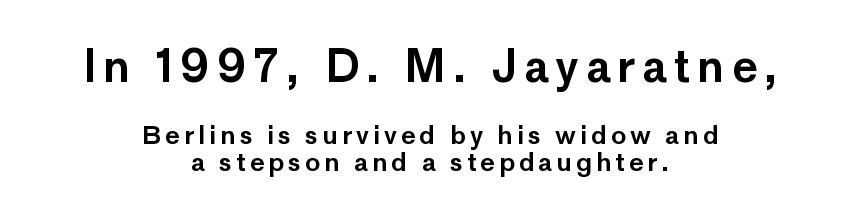
The image shows 44 px sans-serif type, upright; set centered, tight line spacing (1.05x), not underlined; the first (top) block is 1.76x larger; low stroke contrast and a medium x-height.
